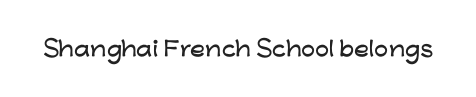
Q: Is the text italic (slanted)? A: No, it is upright.
Q: Is the text underlined? A: No.
Q: Is the spacing between letters normal or unusually wide? A: Normal.
